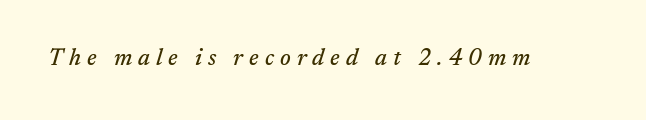
The zone under the glyphs is completely vacant. Tall strokes in this sample are angled rather than plumb. Compared with typical body copy, the letter spacing here is much looser.
